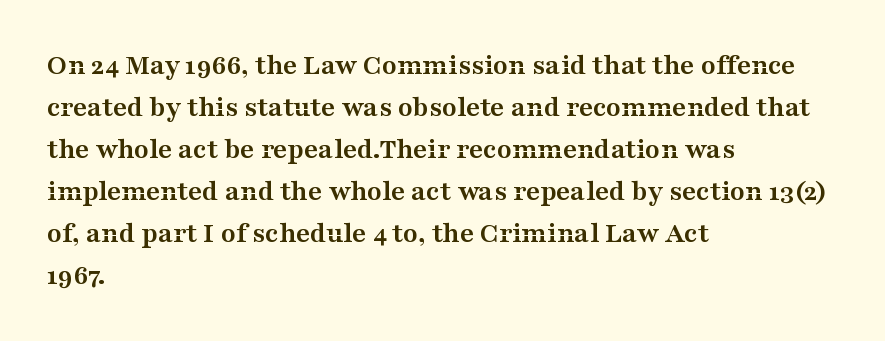
Q: Is the text bold? A: Yes.
Q: Is the text italic (slanted)? A: No, it is upright.
Q: Is the typeface a serif or a sans-serif typeface? A: Serif.
Q: Is the text underlined? A: No.
Q: How is the paragraph aligned? A: Left-aligned.
Q: Is the spacing between letters normal or unusually wide? A: Normal.
Q: Is the spacing between lines tight, normal or loose? A: Normal.
Q: Width (condensed, normal, or wide)? A: Wide.
Q: Stroke contrast? A: Medium.
Q: x-height? A: Medium.
Q: Monospaced? A: No.
